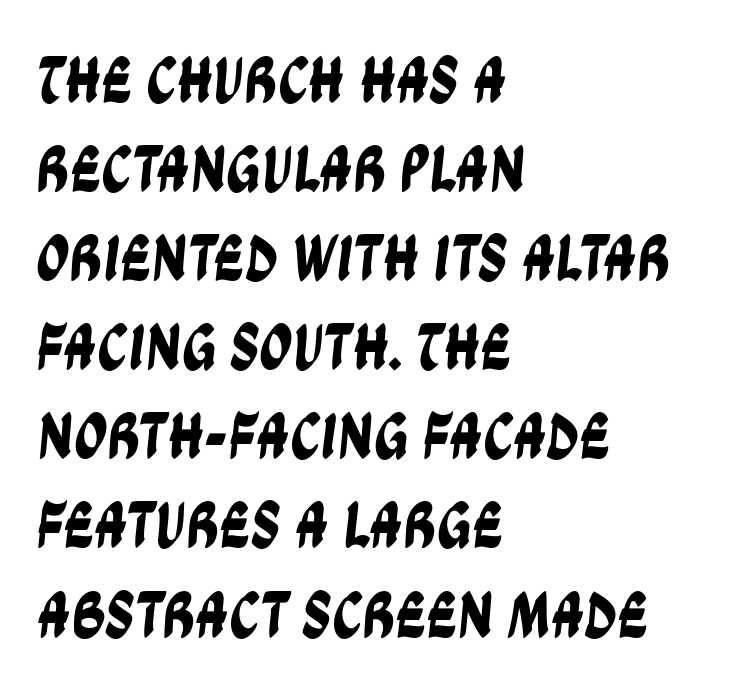
Q: Is the typeface a serif or a sans-serif typeface? A: Sans-serif.
Q: Is the text underlined? A: No.
Q: How is the paragraph aligned? A: Left-aligned.
Q: Is the spacing between letters normal or unusually wide? A: Normal.
Q: Is the spacing between lines tight, normal or loose? A: Normal.
Q: Width (condensed, normal, or wide)? A: Condensed.
Q: Stroke contrast? A: Low.
Q: x-height? A: Large.
Q: Monospaced? A: No.
